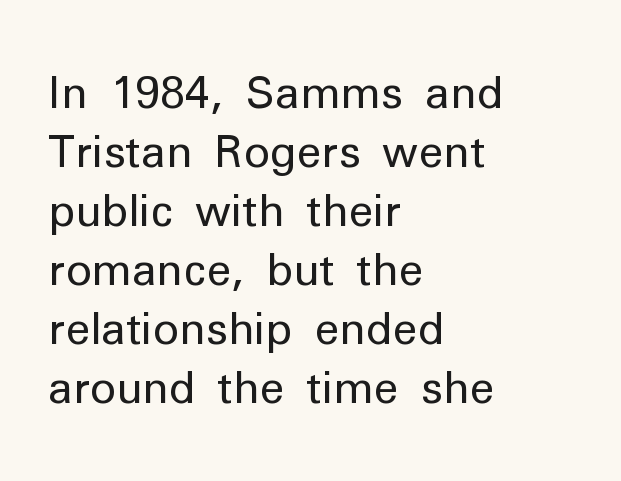
Style check: upright. Here the glyphs are tracked normally, forming tight word shapes. This sample uses a sans-serif face. The face used here is proportionally spaced, like ordinary book or web type. Bare-footed words on every line. The rag falls on the right side of this text block.
